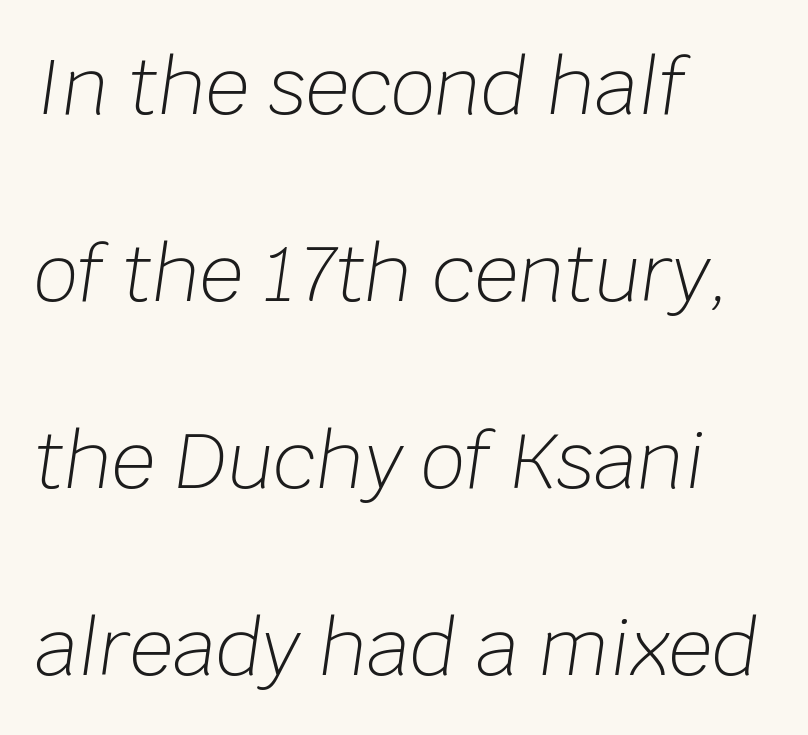
{"italic": "yes", "lean": "right", "slant_degrees": 8, "bold": "no", "weight": "light", "width": "normal", "stroke_contrast": "low", "x_height": "large", "monospaced": "no", "underline": "no", "align": "left", "line_spacing": "loose", "line_spacing_ratio": 2.43, "letter_spacing": "normal", "letter_spacing_em": 0.0, "glyph_px": 77}
